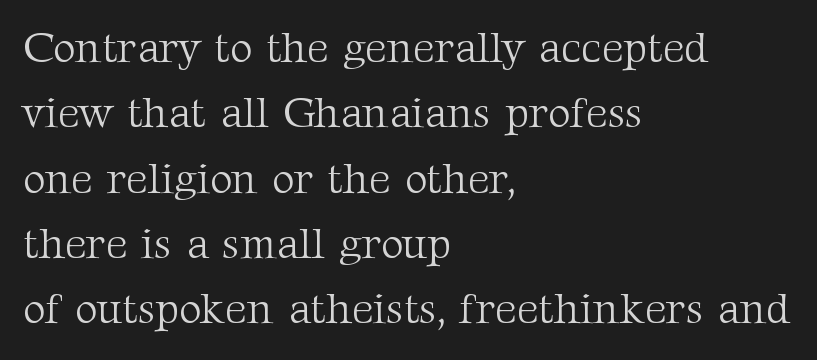
Q: Is the text bold? A: No.
Q: Is the text italic (slanted)? A: No, it is upright.
Q: Is the typeface a serif or a sans-serif typeface? A: Serif.
Q: Is the text underlined? A: No.
Q: How is the paragraph aligned? A: Left-aligned.
Q: Is the spacing between letters normal or unusually wide? A: Normal.
Q: Is the spacing between lines tight, normal or loose? A: Normal.
Q: Width (condensed, normal, or wide)? A: Normal.
Q: Stroke contrast? A: Medium.
Q: x-height? A: Medium.
Q: Monospaced? A: No.
